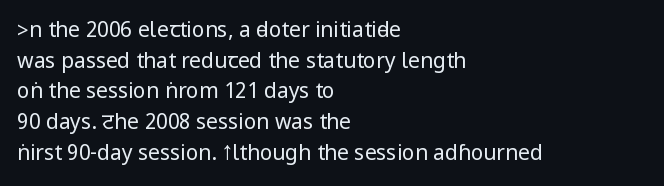
The strip under each line holds only bare page. The lines in this sample share a left origin and differ only in where they stop. The block of text has a typical density, with ordinary space between rows. A typesetter would call this zero additional tracking. Each stroke keeps to a modest, everyday thickness or less. Style check: upright.
